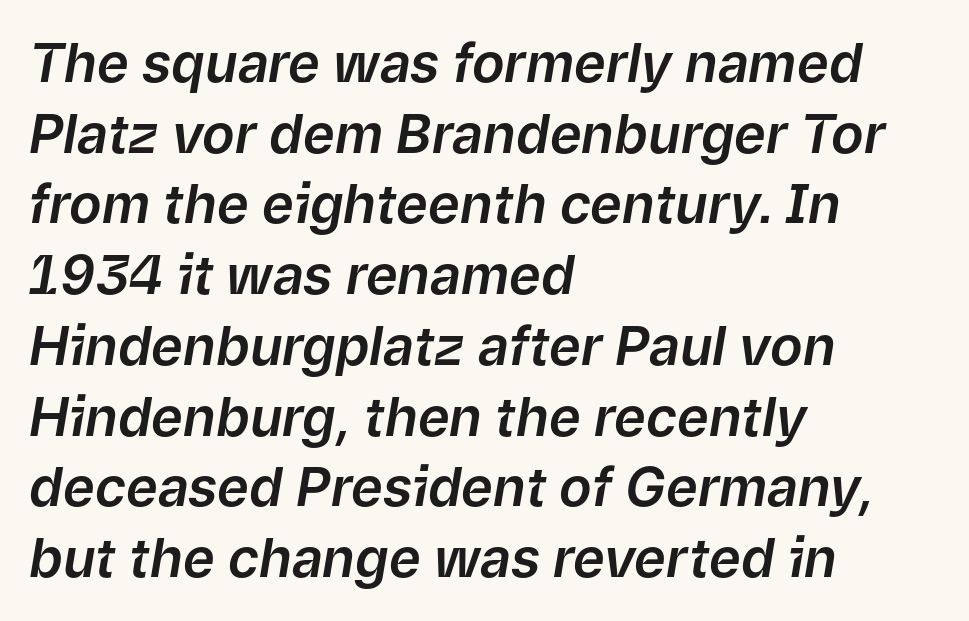
The image shows 54 px text type, italic (leaning right); set left-aligned, normal line spacing (1.31x), normal letter spacing, not underlined; low stroke contrast and a medium x-height.
